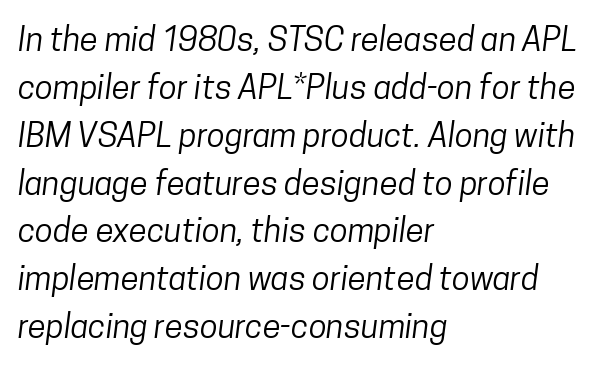
Leftover space on each line is placed entirely after the last word. No word sits above an underline. Nothing sits at the stroke ends, so this counts as sans-serif. Does the leading feel generous? No, just average. Inter-character spacing is left at the font's built-in metrics.
